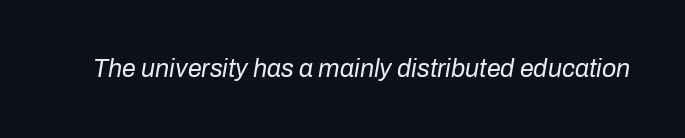
{"italic": "yes", "lean": "right", "slant_degrees": 10, "bold": "no", "underline": "no", "letter_spacing": "normal", "letter_spacing_em": 0.0, "glyph_px": 25}
